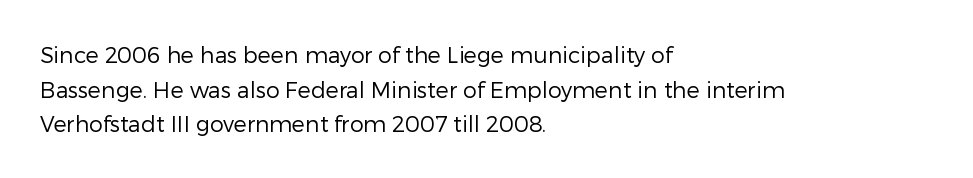
Q: Is the text bold? A: No.
Q: Is the text italic (slanted)? A: No, it is upright.
Q: Is the text underlined? A: No.
Q: How is the paragraph aligned? A: Left-aligned.
Q: Is the spacing between letters normal or unusually wide? A: Normal.
Q: Is the spacing between lines tight, normal or loose? A: Normal.
